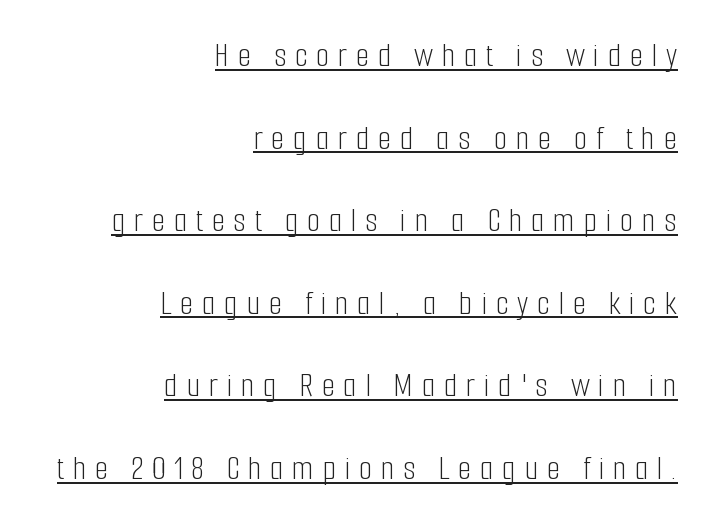
The image shows 35 px light, condensed sans-serif type, upright; set right-aligned, loose line spacing (2.36x), unusually wide letter spacing (+0.24 em), underlined; low stroke contrast and a medium x-height.
